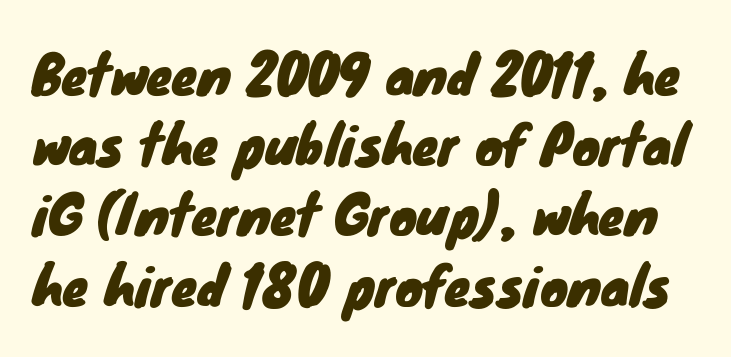
The image shows 52 px sans-serif type; set normal line spacing (1.35x), normal letter spacing, not underlined; low stroke contrast and a small x-height.
